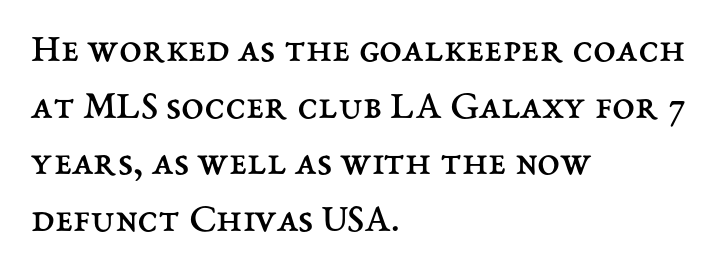
{"italic": "no", "bold": "no", "weight": "regular", "width": "normal", "stroke_contrast": "medium", "x_height": "medium", "monospaced": "no", "underline": "no", "align": "left", "line_spacing": "normal", "line_spacing_ratio": 1.38, "letter_spacing": "normal", "letter_spacing_em": 0.0, "glyph_px": 41}
